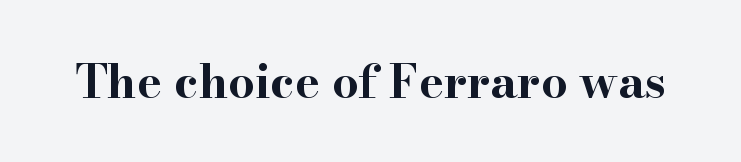
Q: Is the text bold? A: Yes.
Q: Is the text italic (slanted)? A: No, it is upright.
Q: Is the typeface a serif or a sans-serif typeface? A: Serif.
Q: Is the text underlined? A: No.
Q: Is the spacing between letters normal or unusually wide? A: Normal.
Q: Width (condensed, normal, or wide)? A: Wide.
Q: Stroke contrast? A: High.
Q: x-height? A: Small.
Q: Monospaced? A: No.
